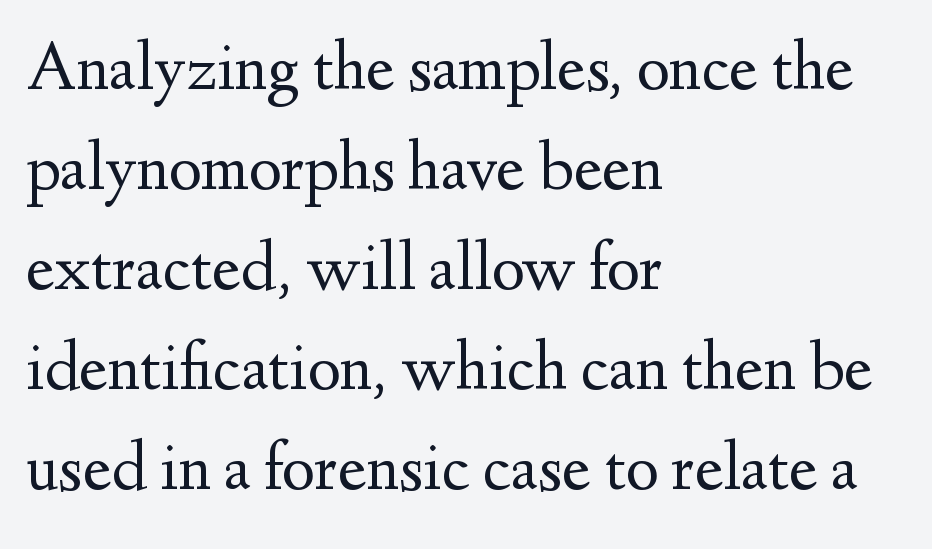
The image shows 70 px regular-weight serif type, upright; set left-aligned, normal line spacing (1.43x), normal letter spacing, not underlined; medium stroke contrast and a small x-height.
